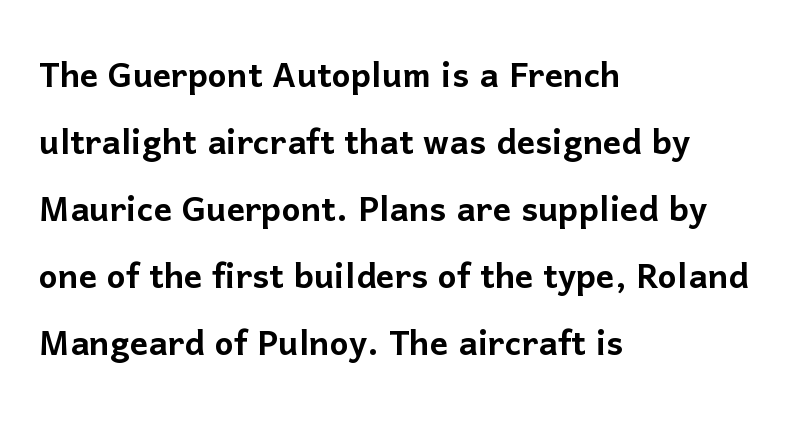
The image shows 45 px sans-serif type, upright; set left-aligned, normal line spacing (1.49x), normal letter spacing, not underlined; low stroke contrast and a medium x-height.
